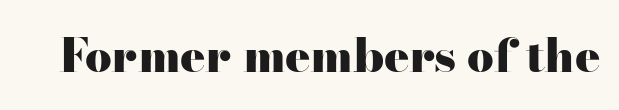
{"serif": "yes", "italic": "no", "bold": "yes", "weight": "heavy", "width": "wide", "stroke_contrast": "high", "x_height": "small", "monospaced": "no", "underline": "no", "letter_spacing": "normal", "letter_spacing_em": 0.0, "glyph_px": 47}
